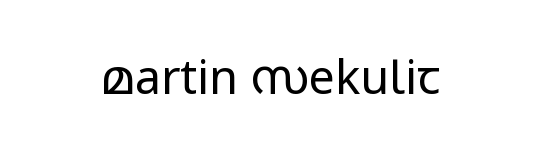
Q: Is the text bold? A: No.
Q: Is the text italic (slanted)? A: No, it is upright.
Q: Is the typeface a serif or a sans-serif typeface? A: Sans-serif.
Q: Is the text underlined? A: No.
Q: Is the spacing between letters normal or unusually wide? A: Normal.
Q: Width (condensed, normal, or wide)? A: Normal.
Q: Stroke contrast? A: Low.
Q: x-height? A: Medium.
Q: Monospaced? A: No.
